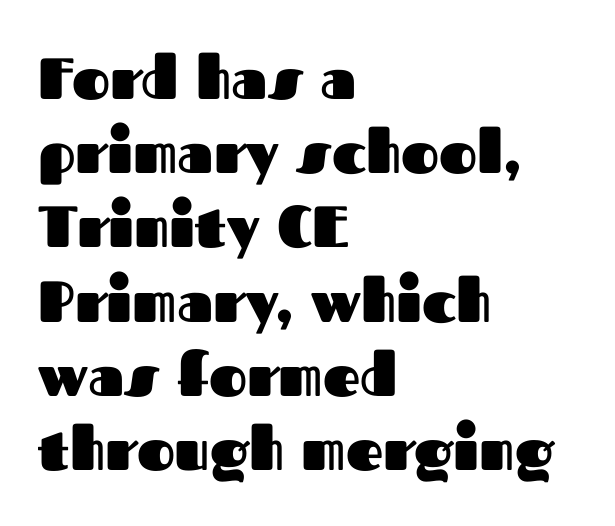
{"serif": "no", "italic": "no", "bold": "yes", "weight": "heavy", "width": "normal", "stroke_contrast": "medium", "x_height": "medium", "monospaced": "no", "underline": "no", "align": "left", "line_spacing": "normal", "line_spacing_ratio": 1.28, "letter_spacing": "normal", "letter_spacing_em": 0.0, "glyph_px": 58}
